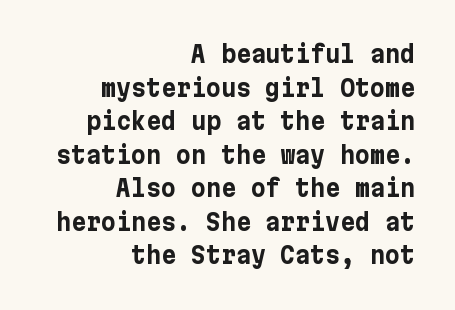
Q: Is the text bold? A: Yes.
Q: Is the text italic (slanted)? A: No, it is upright.
Q: Is the text underlined? A: No.
Q: How is the paragraph aligned? A: Right-aligned.
Q: Is the spacing between letters normal or unusually wide? A: Normal.
Q: Is the spacing between lines tight, normal or loose? A: Normal.
